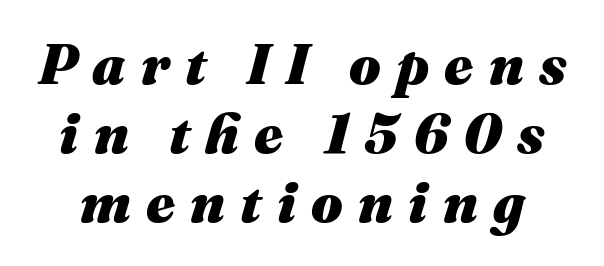
{"italic": "yes", "lean": "right", "slant_degrees": 16, "bold": "yes", "weight": "heavy", "width": "normal", "stroke_contrast": "medium", "x_height": "medium", "monospaced": "no", "underline": "no", "line_spacing_ratio": 1.23, "letter_spacing": "wide", "letter_spacing_em": 0.27, "glyph_px": 56}
